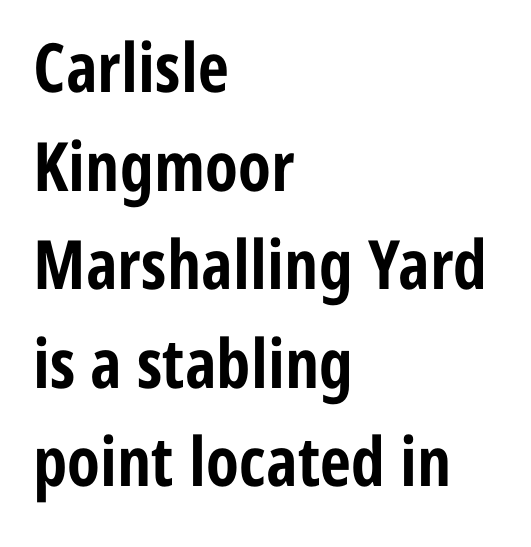
{"serif": "no", "italic": "no", "bold": "yes", "weight": "bold", "width": "condensed", "stroke_contrast": "low", "x_height": "medium", "monospaced": "no", "underline": "no", "align": "left", "line_spacing": "normal", "line_spacing_ratio": 1.45, "letter_spacing": "normal", "letter_spacing_em": 0.0, "glyph_px": 68}
